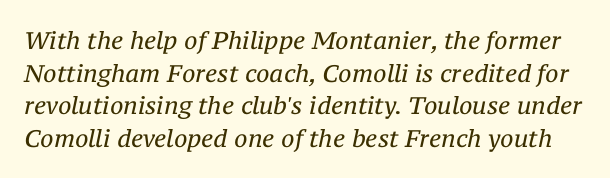
{"italic": "yes", "lean": "right", "slant_degrees": 12, "bold": "no", "underline": "no", "line_spacing": "normal", "line_spacing_ratio": 1.36, "letter_spacing": "normal", "letter_spacing_em": 0.0, "glyph_px": 24}
